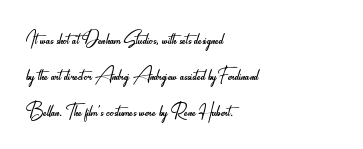
The rendering anchors every line to the left-hand side. Words appear dense and cohesive because spacing is normal. Does the leading feel generous? No, just average. A quiet, ordinary-to-light weight characterises the typeface.
